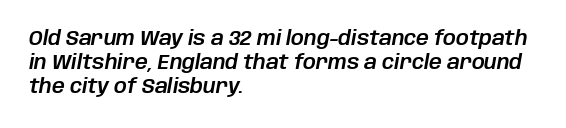
{"italic": "yes", "lean": "right", "slant_degrees": 10, "underline": "no", "align": "left", "line_spacing_ratio": 1.21, "letter_spacing": "normal", "letter_spacing_em": 0.0, "glyph_px": 20}
